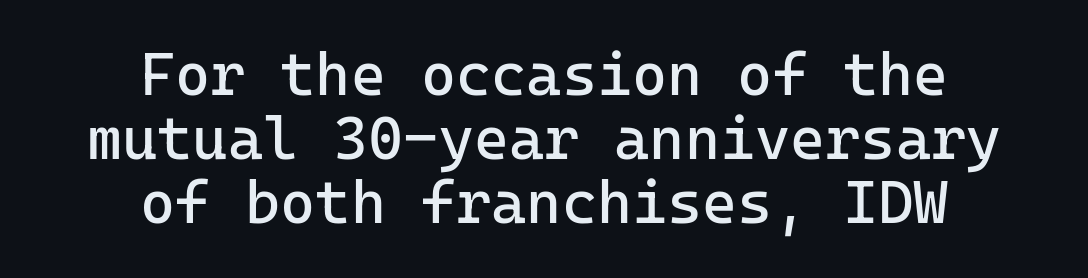
{"serif": "no", "italic": "no", "bold": "no", "weight": "regular", "width": "normal", "stroke_contrast": "low", "x_height": "medium", "underline": "no", "align": "center", "line_spacing": "tight", "line_spacing_ratio": 1.07, "letter_spacing": "normal", "letter_spacing_em": 0.0, "glyph_px": 60}
